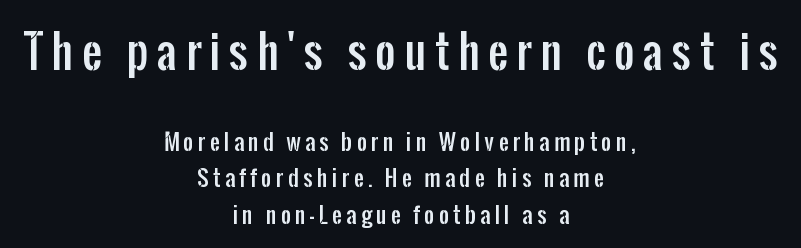
Q: Is the text italic (slanted)? A: No, it is upright.
Q: Is the typeface a serif or a sans-serif typeface? A: Sans-serif.
Q: Is the text underlined? A: No.
Q: How is the paragraph aligned? A: Centered.
Q: Is the spacing between letters normal or unusually wide? A: Unusually wide.
Q: Is the spacing between lines tight, normal or loose? A: Normal.
Q: Which block of text is set in a larger size, the first (top) or the second (bottom)? A: The first (top) one.
Q: Width (condensed, normal, or wide)? A: Condensed.
Q: Stroke contrast? A: Low.
Q: x-height? A: Medium.
Q: Monospaced? A: No.
